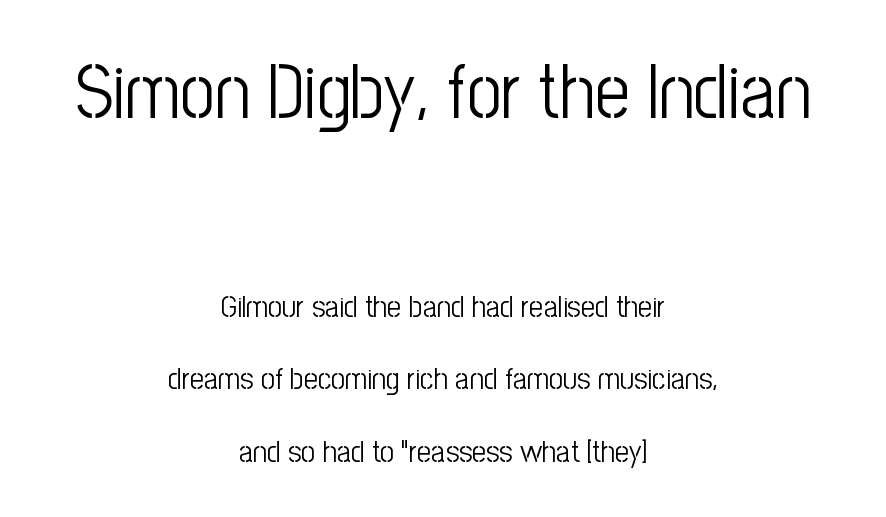
The image shows 77 px light, condensed sans-serif type, upright; set centered, loose line spacing (2.34x), normal letter spacing, not underlined; the first (top) block is 2.48x larger; low stroke contrast and a medium x-height.
